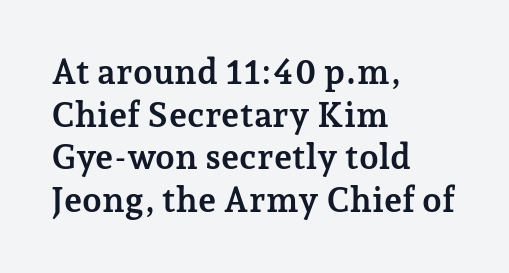
Q: Is the text bold? A: Yes.
Q: Is the text italic (slanted)? A: No, it is upright.
Q: Is the typeface a serif or a sans-serif typeface? A: Serif.
Q: Is the text underlined? A: No.
Q: How is the paragraph aligned? A: Left-aligned.
Q: Is the spacing between letters normal or unusually wide? A: Normal.
Q: Width (condensed, normal, or wide)? A: Normal.
Q: Stroke contrast? A: Low.
Q: x-height? A: Medium.
Q: Monospaced? A: No.
